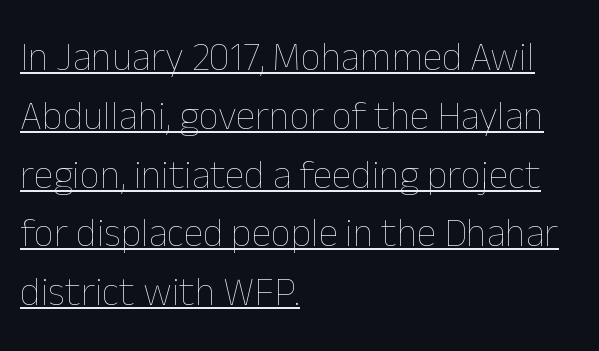
Q: Is the text bold? A: No.
Q: Is the text italic (slanted)? A: No, it is upright.
Q: Is the text underlined? A: Yes.
Q: How is the paragraph aligned? A: Left-aligned.
Q: Is the spacing between letters normal or unusually wide? A: Normal.
Q: Is the spacing between lines tight, normal or loose? A: Normal.
Q: Width (condensed, normal, or wide)? A: Normal.
Q: Stroke contrast? A: Low.
Q: x-height? A: Medium.
Q: Monospaced? A: No.
